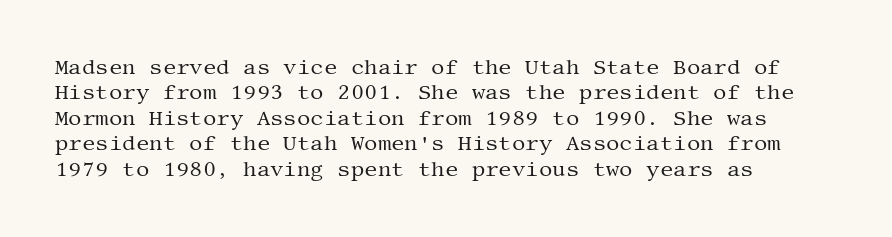
Q: Is the text bold? A: No.
Q: Is the text italic (slanted)? A: No, it is upright.
Q: Is the text underlined? A: No.
Q: How is the paragraph aligned? A: Left-aligned.
Q: Is the spacing between letters normal or unusually wide? A: Normal.
